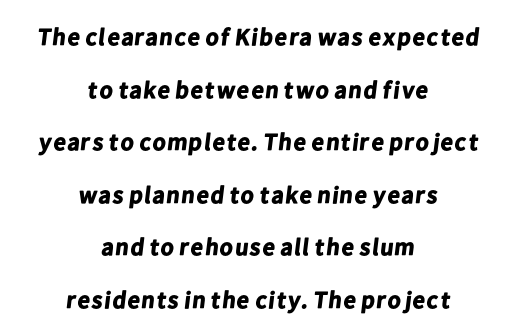
{"bold": "yes", "underline": "no", "align": "center", "line_spacing": "loose", "line_spacing_ratio": 2.19, "letter_spacing": "normal", "letter_spacing_em": 0.0, "glyph_px": 24}
